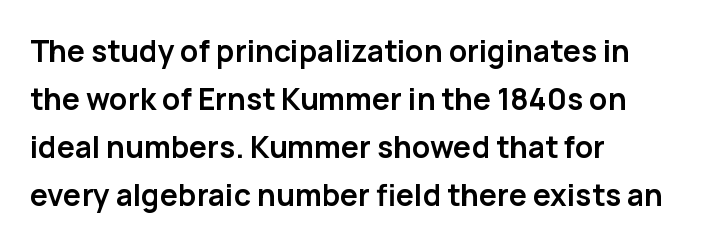
{"serif": "no", "italic": "no", "bold": "yes", "weight": "semibold", "width": "normal", "stroke_contrast": "low", "x_height": "medium", "monospaced": "no", "underline": "no", "align": "left", "line_spacing": "normal", "line_spacing_ratio": 1.6, "letter_spacing": "normal", "letter_spacing_em": 0.0, "glyph_px": 30}
